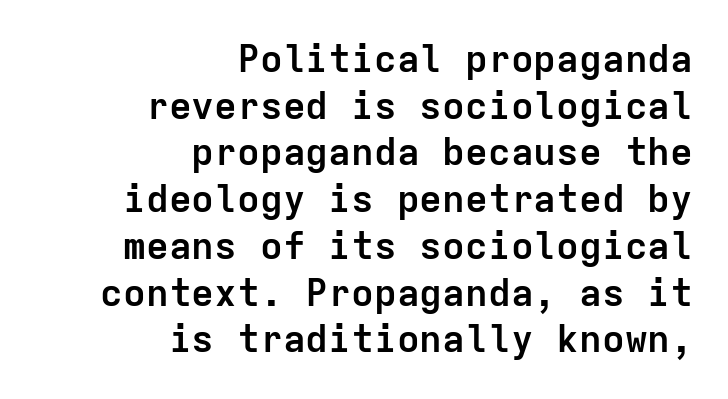
Every character here occupies the same horizontal width, giving the sample a typewriter-like rhythm. No italicization has been applied; the sample stays upright. The paragraph shown leans on its right margin. Standard letterfit; no display-style spreading of the glyphs. Rule under the text: the space is simply empty. The sample has been set heavy, in full bold.
